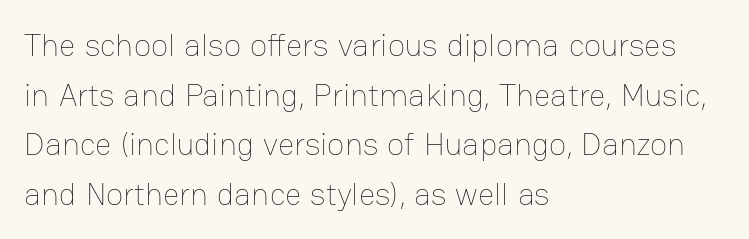
Each new line begins a customary step beneath the previous one. Stroke thickness stays within the range of a standard reading face or lighter. Descender tails drop into unmarked territory. You could not count columns in this text — the font is proportionally spaced. In terms of posture, this sample is upright. Each line starts at the same left margin while the right side varies.
